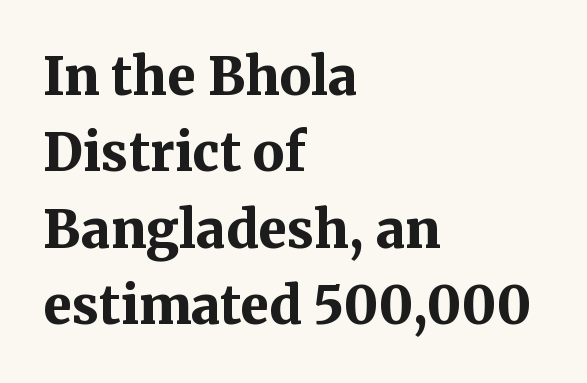
{"serif": "yes", "italic": "no", "bold": "yes", "weight": "bold", "width": "normal", "stroke_contrast": "medium", "x_height": "medium", "monospaced": "no", "underline": "no", "align": "left", "line_spacing": "normal", "line_spacing_ratio": 1.47, "letter_spacing": "normal", "letter_spacing_em": 0.0, "glyph_px": 52}
